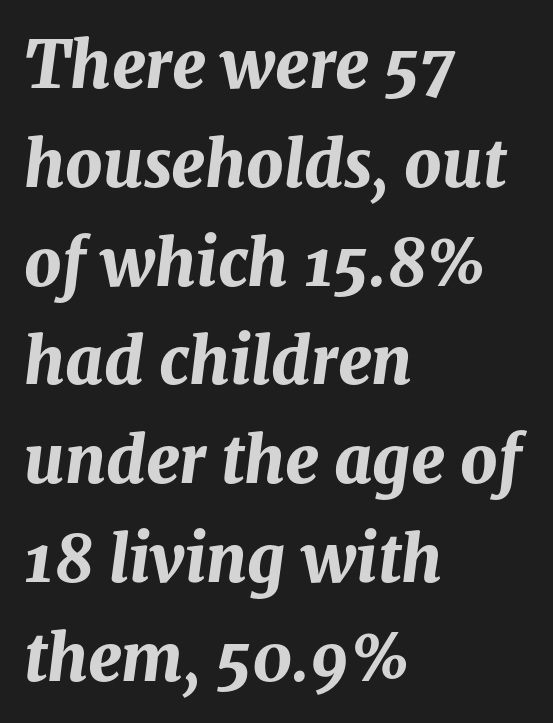
{"italic": "yes", "lean": "right", "slant_degrees": 8, "bold": "yes", "weight": "bold", "width": "normal", "stroke_contrast": "medium", "x_height": "medium", "monospaced": "no", "underline": "no", "align": "left", "line_spacing": "normal", "line_spacing_ratio": 1.52, "letter_spacing": "normal", "letter_spacing_em": 0.0, "glyph_px": 65}
